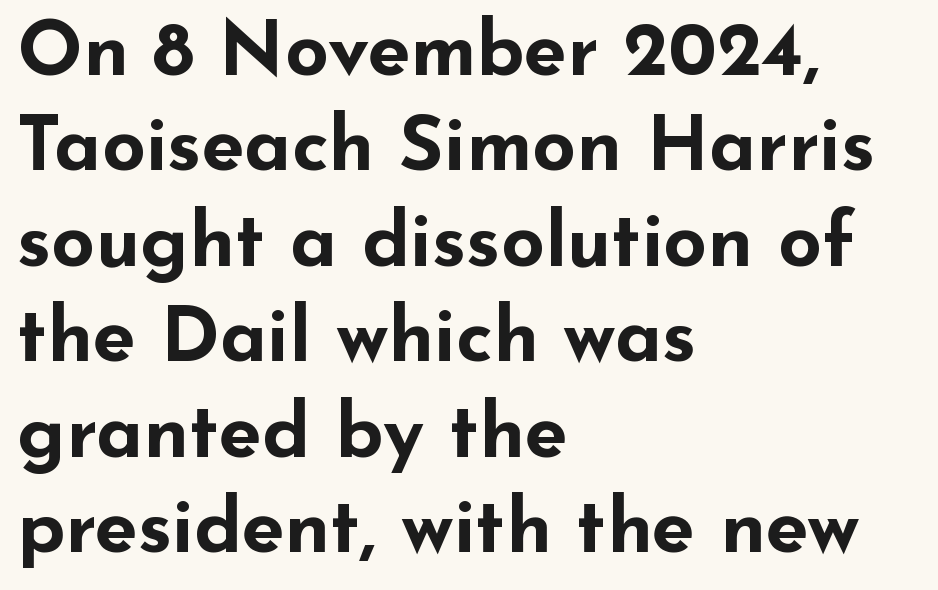
Q: Is the text bold? A: Yes.
Q: Is the text italic (slanted)? A: No, it is upright.
Q: Is the typeface a serif or a sans-serif typeface? A: Sans-serif.
Q: Is the text underlined? A: No.
Q: How is the paragraph aligned? A: Left-aligned.
Q: Is the spacing between letters normal or unusually wide? A: Normal.
Q: Width (condensed, normal, or wide)? A: Wide.
Q: Stroke contrast? A: Low.
Q: x-height? A: Small.
Q: Monospaced? A: No.
